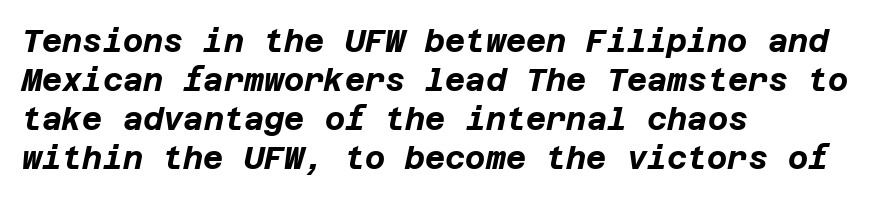
The image shows 31 px bold type, italic (leaning right); set left-aligned, normal line spacing (1.26x), normal letter spacing, not underlined; low stroke contrast and a large x-height.
